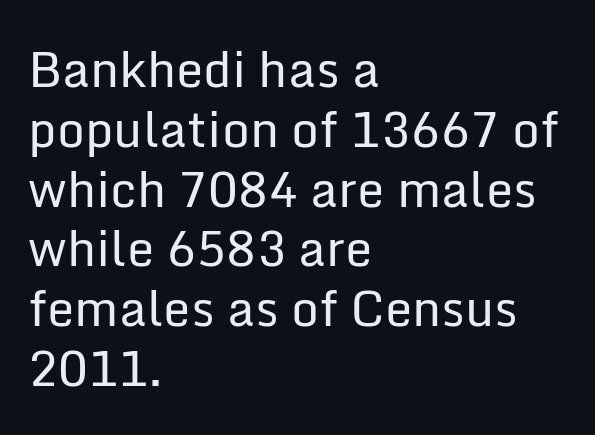
{"serif": "no", "italic": "no", "bold": "no", "weight": "regular", "width": "normal", "stroke_contrast": "low", "x_height": "medium", "monospaced": "no", "underline": "no", "align": "left", "line_spacing_ratio": 1.22, "letter_spacing": "normal", "letter_spacing_em": 0.0, "glyph_px": 49}
